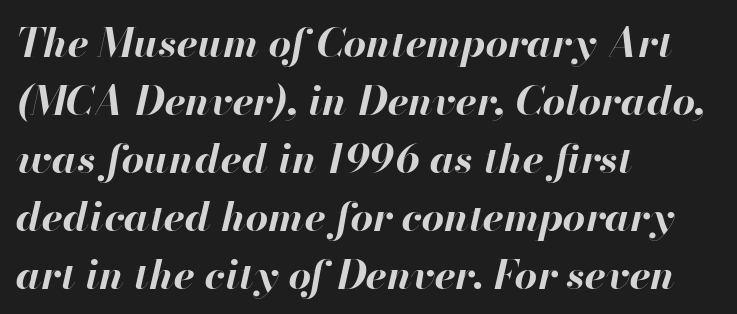
The image shows 40 px bold type, italic (leaning right); set left-aligned, normal line spacing (1.45x), normal letter spacing, not underlined; high stroke contrast and a small x-height.
